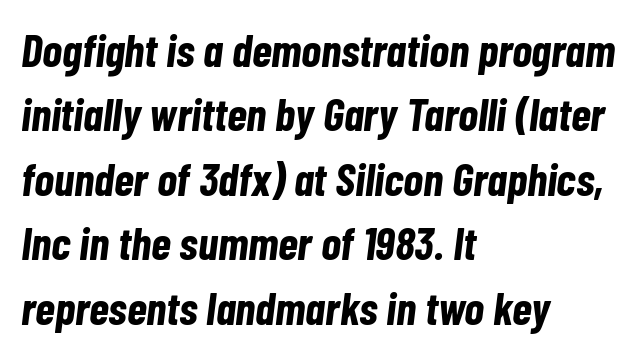
The image shows 46 px bold, condensed type, italic (leaning right); set left-aligned, normal line spacing (1.4x), normal letter spacing, not underlined; low stroke contrast and a medium x-height.
